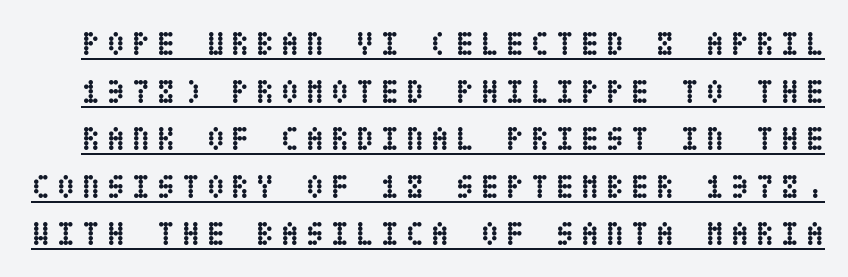
The typesetter has applied underlining to the passage shown. Heavy-handed strokes throughout: this text is bold. Letter spacing: wide. Vertical strokes here are truly vertical. A typesetter would call this leading conventional body-copy spacing.
